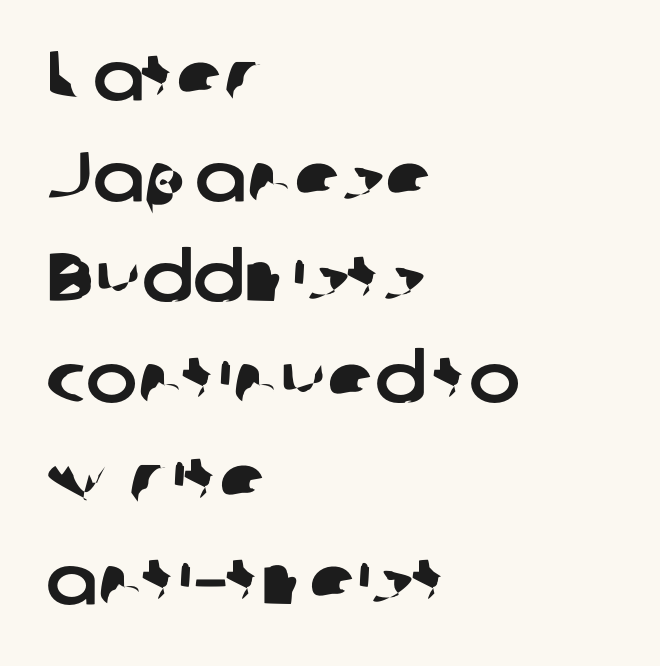
Q: Is the typeface a serif or a sans-serif typeface? A: Sans-serif.
Q: Is the text underlined? A: No.
Q: How is the paragraph aligned? A: Left-aligned.
Q: Is the spacing between letters normal or unusually wide? A: Normal.
Q: Is the spacing between lines tight, normal or loose? A: Normal.
Q: Width (condensed, normal, or wide)? A: Normal.
Q: Stroke contrast? A: Low.
Q: x-height? A: Medium.
Q: Monospaced? A: No.
